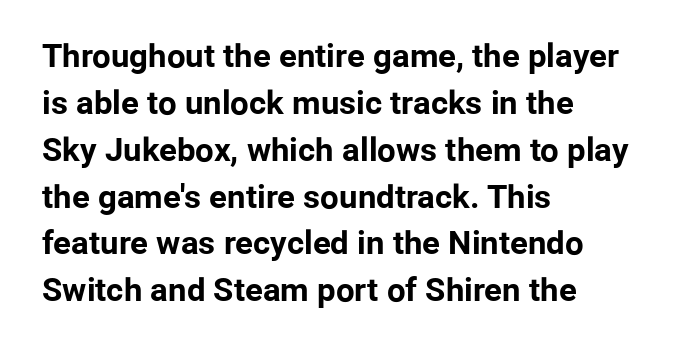
{"serif": "no", "italic": "no", "bold": "yes", "weight": "bold", "width": "normal", "stroke_contrast": "low", "x_height": "medium", "monospaced": "no", "underline": "no", "align": "left", "line_spacing": "normal", "line_spacing_ratio": 1.42, "letter_spacing": "normal", "letter_spacing_em": 0.0, "glyph_px": 33}
